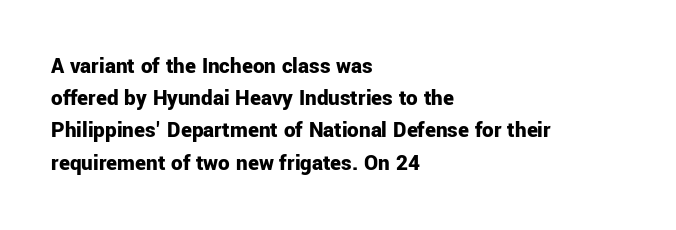
The image shows 23 px bold type, upright; set left-aligned, normal line spacing (1.4x), normal letter spacing, not underlined.
